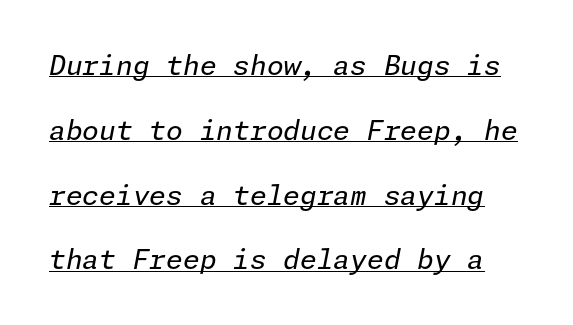
Q: Is the text bold? A: No.
Q: Is the text italic (slanted)? A: Yes, it leans right by about 11 degrees.
Q: Is the text underlined? A: Yes.
Q: Is the spacing between letters normal or unusually wide? A: Normal.
Q: Is the spacing between lines tight, normal or loose? A: Loose.
